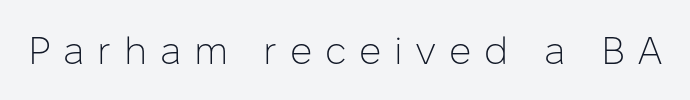
{"serif": "no", "italic": "no", "bold": "no", "weight": "light", "width": "normal", "stroke_contrast": "low", "x_height": "medium", "monospaced": "no", "underline": "no", "letter_spacing": "wide", "letter_spacing_em": 0.32, "glyph_px": 39}
